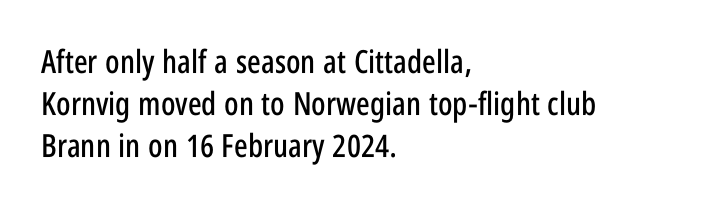
Horizontal alignment here is leftward, the default for most running prose. A sans-serif font was chosen for this passage. Note the varied advance widths — an 'i' is clearly narrower than an 'm'. The axis of the letterforms is exactly vertical. Characters follow at the spacing the type designer built in. The specimen omits any rule beneath the text block's lines.
